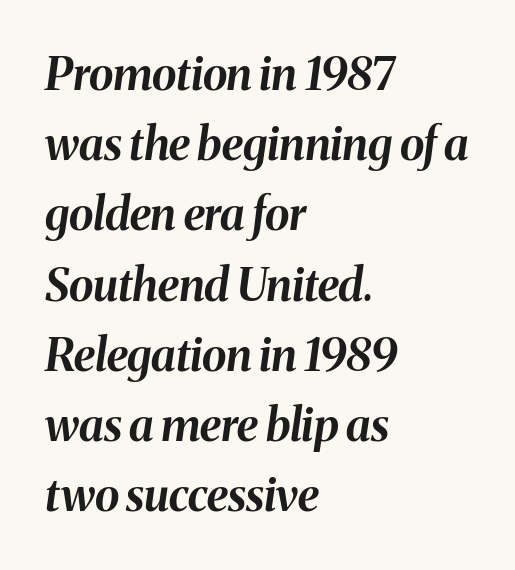
Q: Is the text bold? A: Yes.
Q: Is the text italic (slanted)? A: Yes, it leans right by about 8 degrees.
Q: Is the text underlined? A: No.
Q: How is the paragraph aligned? A: Left-aligned.
Q: Is the spacing between letters normal or unusually wide? A: Normal.
Q: Is the spacing between lines tight, normal or loose? A: Normal.
Q: Width (condensed, normal, or wide)? A: Normal.
Q: Stroke contrast? A: Medium.
Q: x-height? A: Medium.
Q: Monospaced? A: No.
